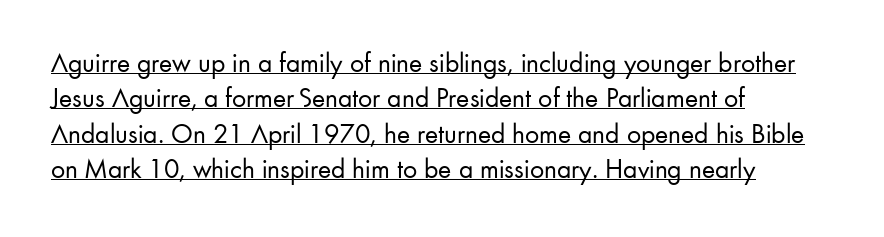
{"serif": "no", "italic": "no", "bold": "no", "weight": "regular", "width": "normal", "stroke_contrast": "low", "x_height": "small", "monospaced": "no", "underline": "yes", "align": "left", "line_spacing": "normal", "line_spacing_ratio": 1.26, "letter_spacing": "normal", "letter_spacing_em": 0.0, "glyph_px": 28}
